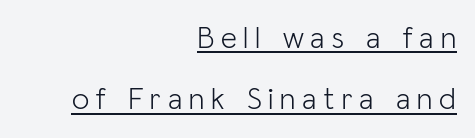
The image shows 31 px light sans-serif type, upright; set right-aligned, loose line spacing (1.98x), unusually wide letter spacing (+0.22 em), underlined; low stroke contrast and a medium x-height.
